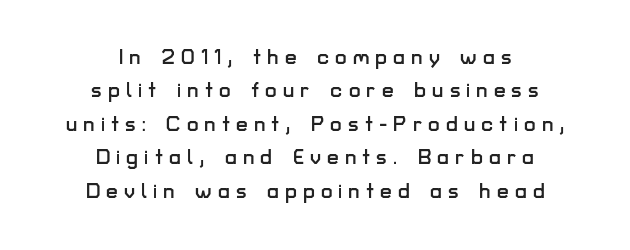
{"italic": "no", "underline": "no", "align": "center", "line_spacing": "normal", "line_spacing_ratio": 1.59, "letter_spacing": "wide", "letter_spacing_em": 0.29, "glyph_px": 21}
